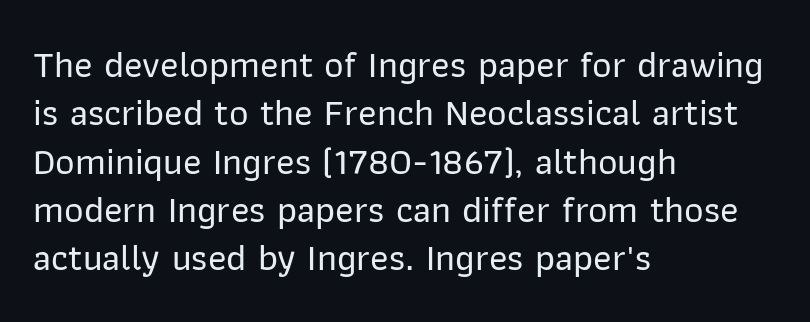
{"serif": "no", "italic": "no", "width": "normal", "stroke_contrast": "low", "x_height": "medium", "monospaced": "no", "underline": "no", "align": "left", "line_spacing": "normal", "line_spacing_ratio": 1.27, "letter_spacing": "normal", "letter_spacing_em": 0.0, "glyph_px": 38}
